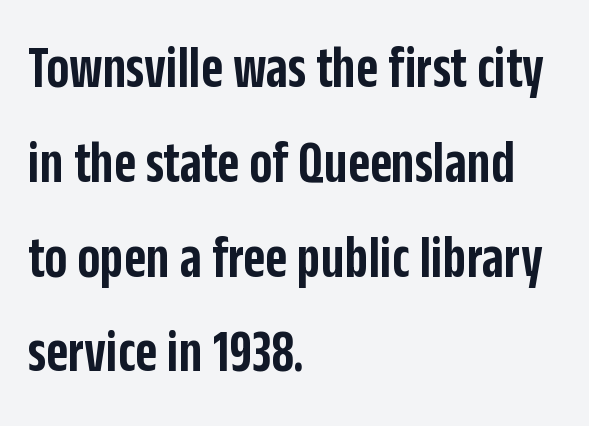
{"serif": "no", "italic": "no", "bold": "semi", "weight": "semibold", "width": "condensed", "stroke_contrast": "low", "x_height": "large", "monospaced": "no", "underline": "no", "align": "left", "line_spacing": "normal", "line_spacing_ratio": 1.58, "letter_spacing": "normal", "letter_spacing_em": 0.0, "glyph_px": 60}
